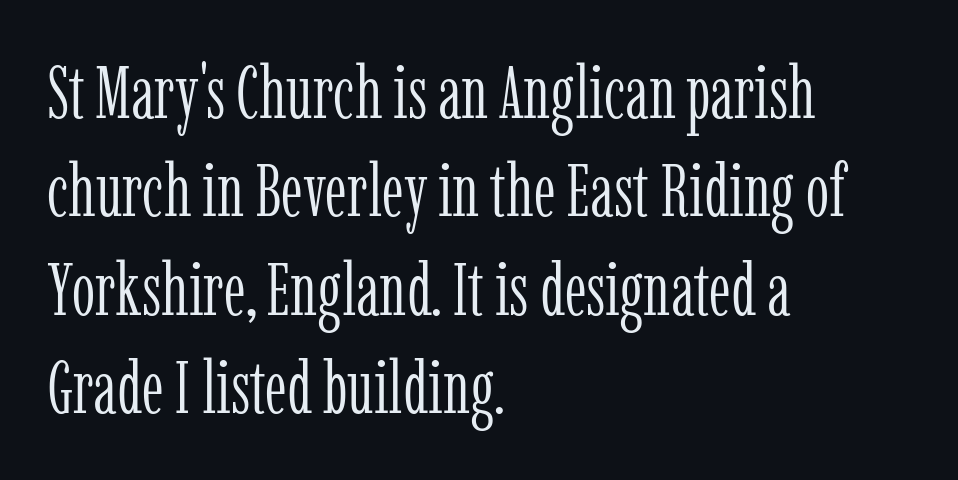
The image shows 74 px light, condensed serif type, upright; set left-aligned, normal line spacing (1.33x), normal letter spacing, not underlined; low stroke contrast and a medium x-height.
